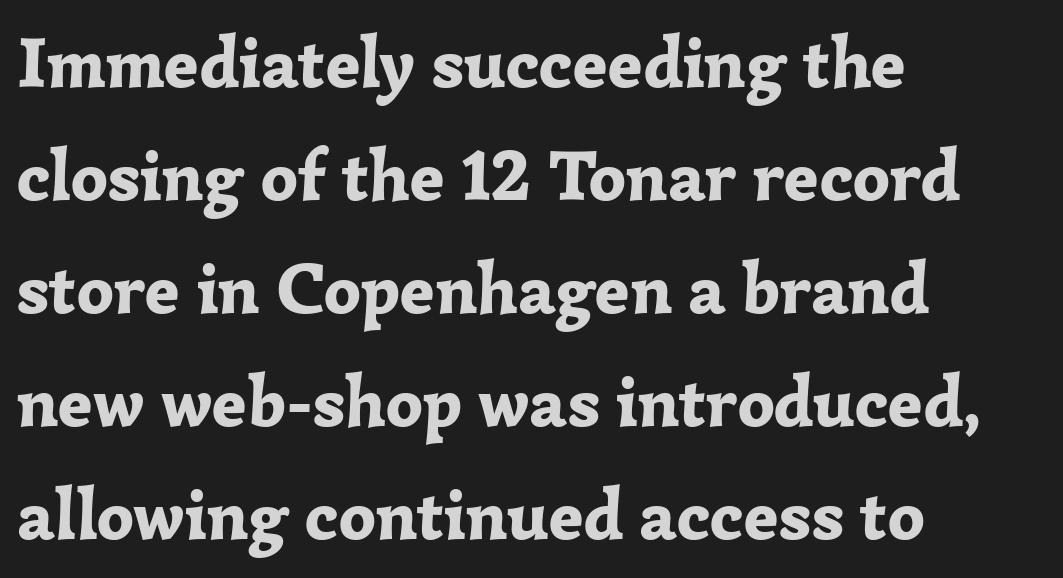
One-word summary of the alignment: left. These lines carry a lot of weight — the face is fully bold. Any mark beneath the type? The region is blank. What kind of face is this? One with serifs. In terms of letterspacing, this is plain default setting. The leading is moderate, giving the passage an even texture.
